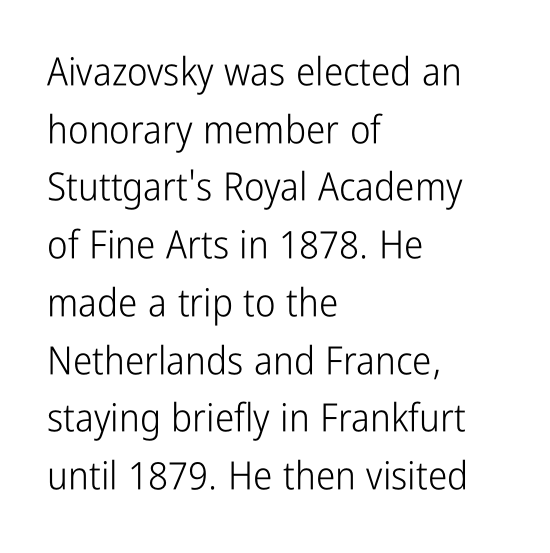
Q: Is the text bold? A: No.
Q: Is the text italic (slanted)? A: No, it is upright.
Q: Is the typeface a serif or a sans-serif typeface? A: Sans-serif.
Q: Is the text underlined? A: No.
Q: How is the paragraph aligned? A: Left-aligned.
Q: Is the spacing between letters normal or unusually wide? A: Normal.
Q: Is the spacing between lines tight, normal or loose? A: Normal.
Q: Width (condensed, normal, or wide)? A: Condensed.
Q: Stroke contrast? A: Low.
Q: x-height? A: Medium.
Q: Monospaced? A: No.
